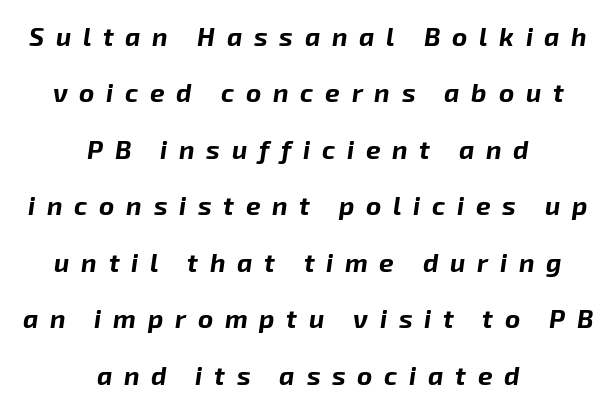
Does the lettering tilt? It does — this is italic. This rendering widens character spacing well past its baseline value. Look at the stroke-to-counter ratio: heavy, a bold. This rendering features lettering with no underline. Visually the block forms a symmetrical silhouette, jagged on both flanks. Airy leading.
